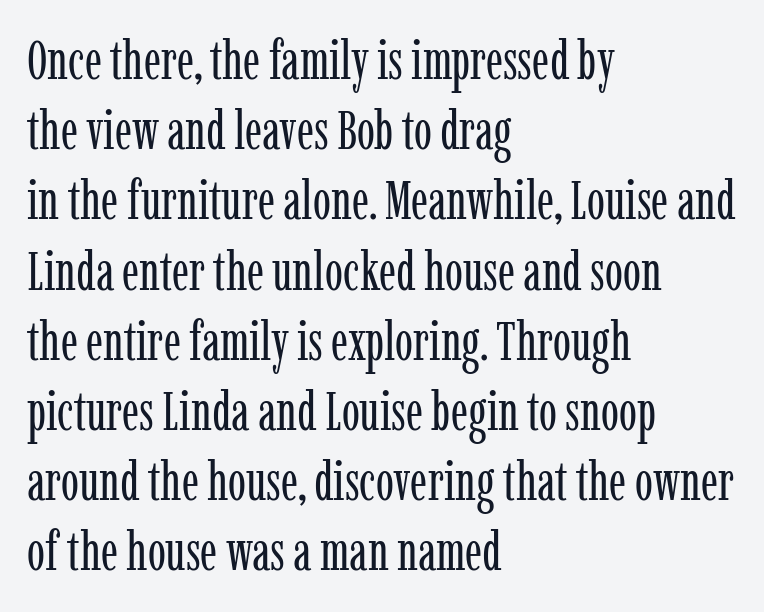
The image shows 54 px regular-weight, condensed serif type, upright; set left-aligned, normal line spacing (1.3x), normal letter spacing, not underlined; low stroke contrast and a medium x-height.
